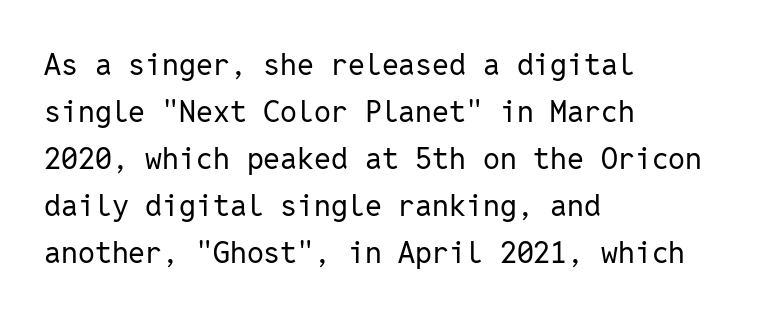
The image shows 30 px regular-weight sans-serif type, upright, monospaced; set left-aligned, normal line spacing (1.57x), normal letter spacing, not underlined; low stroke contrast and a medium x-height.
